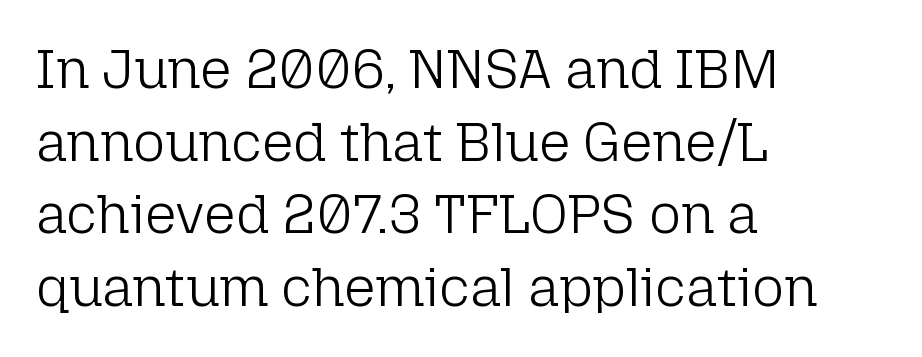
{"serif": "no", "italic": "no", "bold": "no", "weight": "light", "width": "normal", "stroke_contrast": "low", "x_height": "medium", "monospaced": "no", "underline": "no", "align": "left", "line_spacing": "normal", "line_spacing_ratio": 1.32, "letter_spacing": "normal", "letter_spacing_em": 0.0, "glyph_px": 55}
